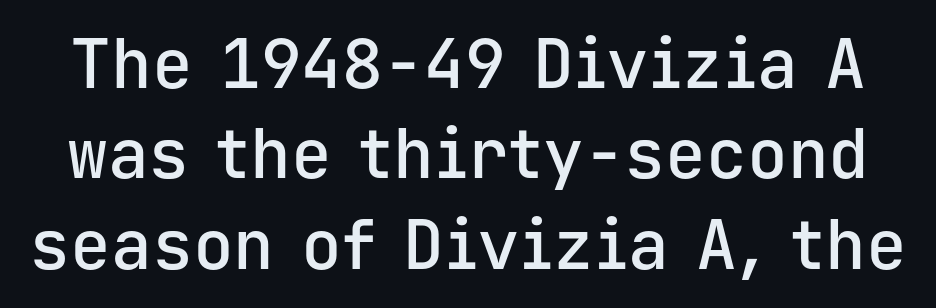
{"serif": "no", "italic": "no", "bold": "semi", "weight": "semibold", "width": "normal", "stroke_contrast": "low", "x_height": "medium", "monospaced": "yes", "underline": "no", "line_spacing": "normal", "line_spacing_ratio": 1.33, "letter_spacing": "normal", "letter_spacing_em": 0.0, "glyph_px": 68}
